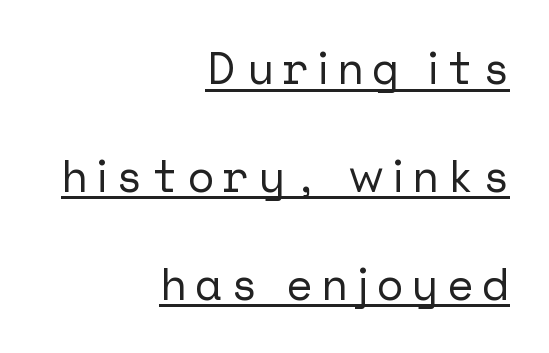
The font's upright variant was chosen for this text. The ragged edge is on the left, which tells us the setting is flush right. Airy leading. Loose tracking; the words dissolve into strings of separated letters. The type family on display is of the sans-serif kind.
